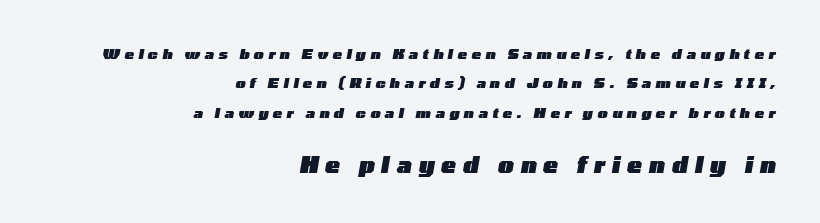
Which margin do the lines hug? The right one — the left edge is uneven. The tracking jumps out immediately: characters are airy and widely separated. A dark, heavy texture on the line: the type is bold. Compared with typical paragraphs, the rows here are farther apart. The gap between lines stays unmarked. The rendering enlarges the type as you move from the upper chunk to the lower.
